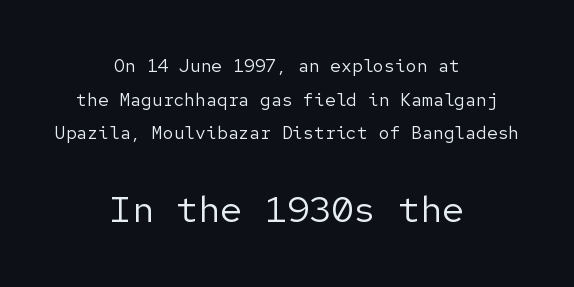
Q: Is the text bold? A: No.
Q: Is the text italic (slanted)? A: No, it is upright.
Q: Is the typeface a serif or a sans-serif typeface? A: Sans-serif.
Q: Is the text underlined? A: No.
Q: How is the paragraph aligned? A: Centered.
Q: Is the spacing between letters normal or unusually wide? A: Normal.
Q: Which block of text is set in a larger size, the first (top) or the second (bottom)? A: The second (bottom) one.
Q: Width (condensed, normal, or wide)? A: Normal.
Q: Stroke contrast? A: Low.
Q: x-height? A: Medium.
